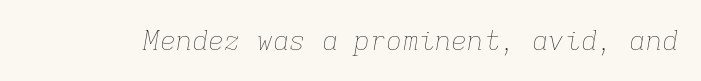
Rendered with sloped, italic letterforms. The strokes carry an ordinary text weight at most. How are the letters spaced? Ordinarily, with no added tracking. The zone under the glyphs is completely vacant.
